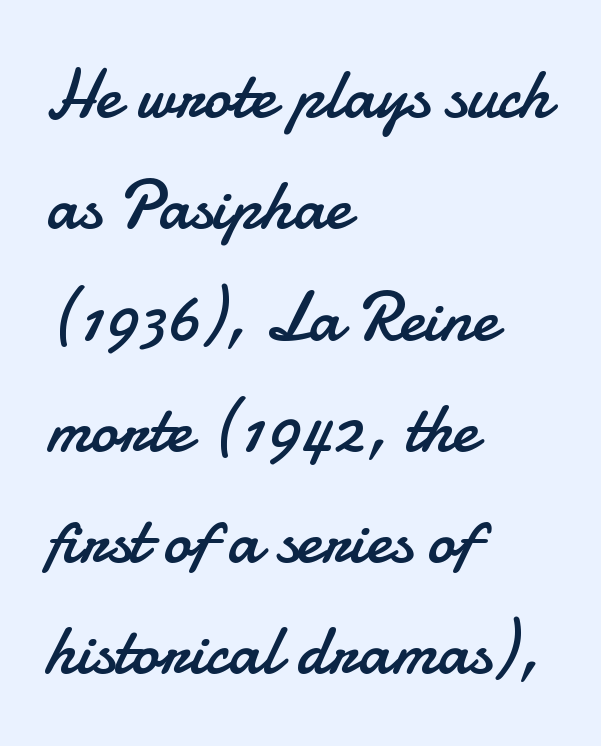
Q: Is the text bold? A: No.
Q: Is the text italic (slanted)? A: Yes.
Q: Is the typeface a serif or a sans-serif typeface? A: Sans-serif.
Q: Is the text underlined? A: No.
Q: How is the paragraph aligned? A: Left-aligned.
Q: Is the spacing between letters normal or unusually wide? A: Normal.
Q: Is the spacing between lines tight, normal or loose? A: Normal.
Q: Width (condensed, normal, or wide)? A: Normal.
Q: Stroke contrast? A: Low.
Q: x-height? A: Small.
Q: Monospaced? A: No.
